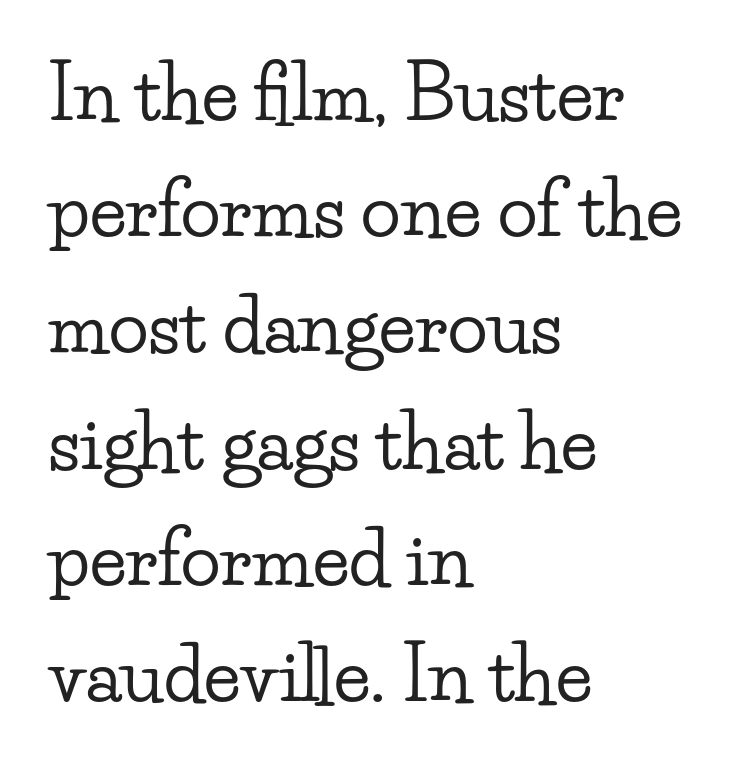
Whoever set this chose a conventional vertical rhythm. Every row of glyphs begins at an identical x-position on the left. These lines keep a tight, regular rhythm from letter to letter. Clear beneath every line of the passage. These lines are composed in type with serifs. Ascenders rise straight up at ninety degrees.
